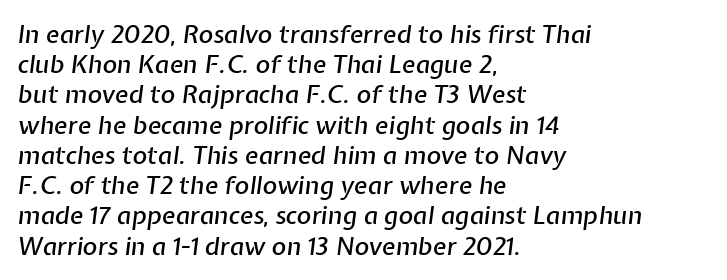
{"italic": "yes", "lean": "right", "slant_degrees": 7, "underline": "no", "align": "left", "line_spacing_ratio": 1.21, "letter_spacing": "normal", "letter_spacing_em": 0.0, "glyph_px": 25}
